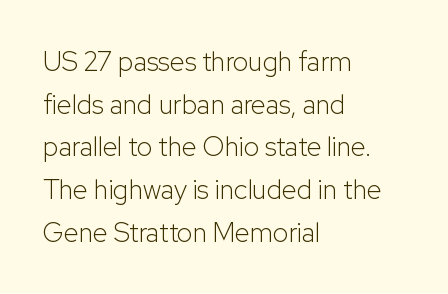
The image shows 27 px text type, upright; set left-aligned, normal line spacing (1.58x), normal letter spacing, not underlined.
